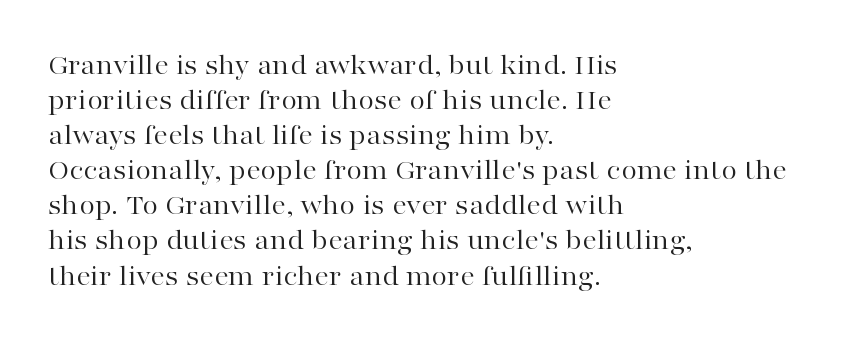
The typesetting does not lean heavy: it is not bold. If you drew a line through each stem, it would be perfectly vertical. Each letter keeps its own natural width here, so spacing adapts to shape. The passage shown is typeset with a serif family.
